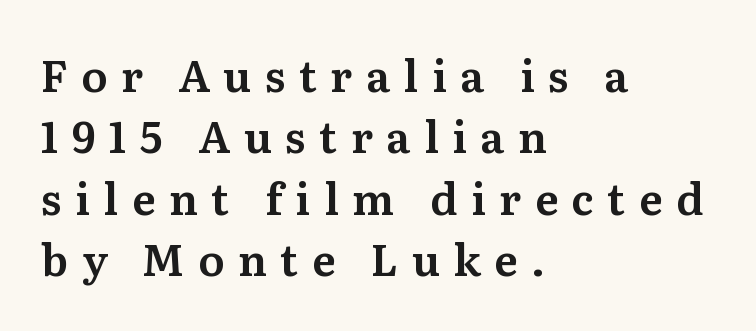
Q: Is the text italic (slanted)? A: No, it is upright.
Q: Is the typeface a serif or a sans-serif typeface? A: Serif.
Q: Is the text underlined? A: No.
Q: How is the paragraph aligned? A: Left-aligned.
Q: Is the spacing between letters normal or unusually wide? A: Unusually wide.
Q: Is the spacing between lines tight, normal or loose? A: Normal.
Q: Width (condensed, normal, or wide)? A: Normal.
Q: Stroke contrast? A: Medium.
Q: x-height? A: Medium.
Q: Monospaced? A: No.
